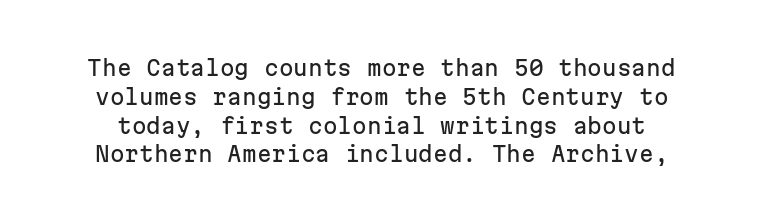
Q: Is the text italic (slanted)? A: No, it is upright.
Q: Is the text underlined? A: No.
Q: Is the spacing between letters normal or unusually wide? A: Normal.
Q: Is the spacing between lines tight, normal or loose? A: Normal.
